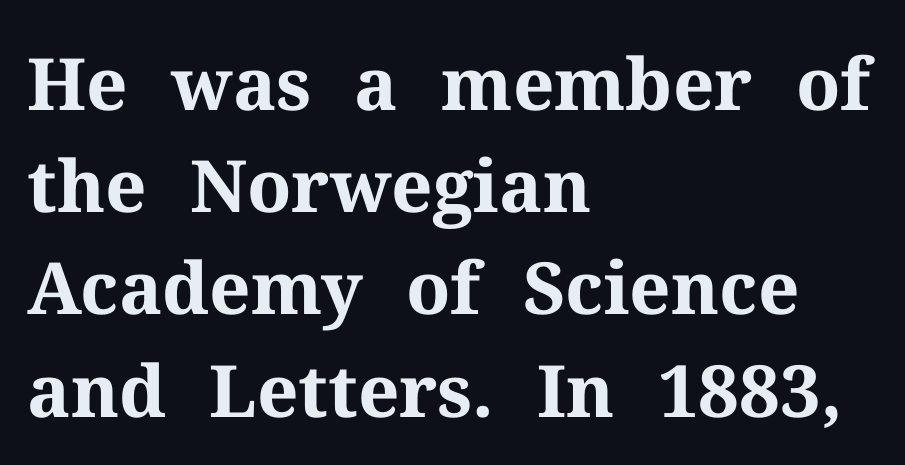
Compared with a centered layout, this one pins lines to the left instead. This block has exactly the height ordinary leading produces. Every character sits straight up, as roman type does. Looks like regular typesetting: each glyph gets only the width it needs. Decoration check: the copy has no underline.
